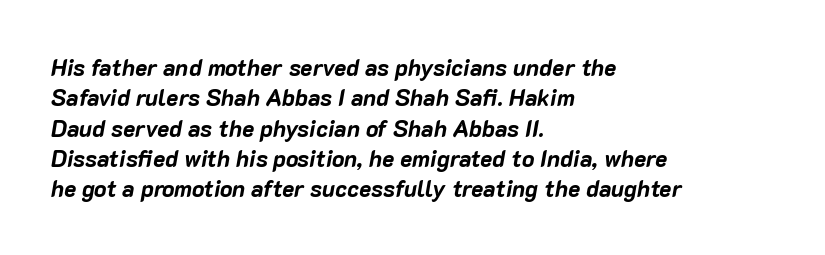
Q: Is the text bold? A: Yes.
Q: Is the text italic (slanted)? A: Yes, it leans right by about 10 degrees.
Q: Is the text underlined? A: No.
Q: How is the paragraph aligned? A: Left-aligned.
Q: Is the spacing between letters normal or unusually wide? A: Normal.
Q: Is the spacing between lines tight, normal or loose? A: Normal.
